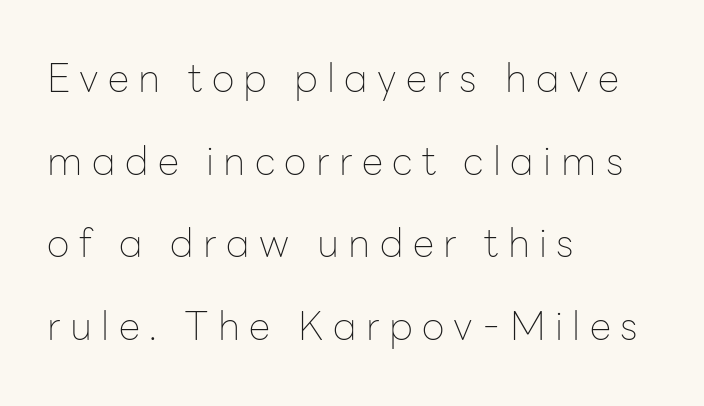
The image shows 39 px thin sans-serif type, upright; set left-aligned, loose line spacing (2.12x), unusually wide letter spacing (+0.24 em), not underlined; low stroke contrast and a medium x-height.
